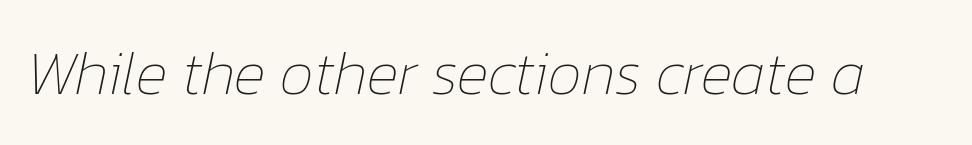
Q: Is the text bold? A: No.
Q: Is the text italic (slanted)? A: Yes, it leans right by about 12 degrees.
Q: Is the text underlined? A: No.
Q: Is the spacing between letters normal or unusually wide? A: Normal.
Q: Width (condensed, normal, or wide)? A: Normal.
Q: Stroke contrast? A: Low.
Q: x-height? A: Medium.
Q: Monospaced? A: No.
